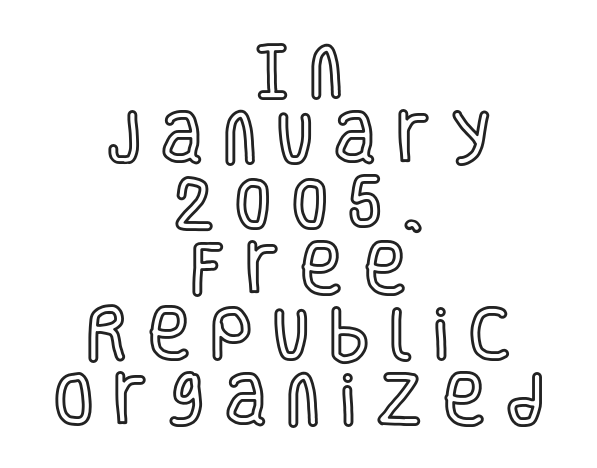
{"italic": "no", "width": "condensed", "x_height": "large", "monospaced": "no", "underline": "no", "align": "center", "line_spacing": "tight", "line_spacing_ratio": 1.15, "letter_spacing": "wide", "letter_spacing_em": 0.37, "glyph_px": 57}
